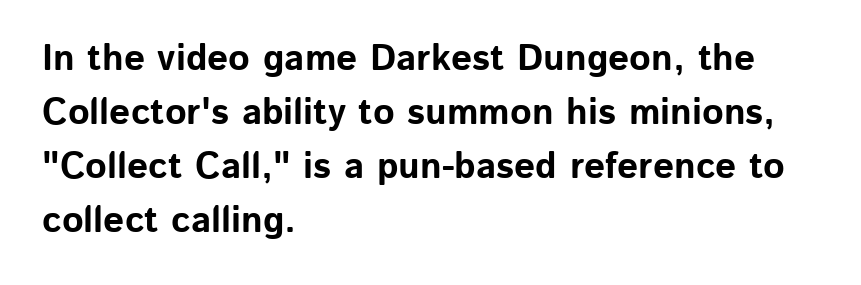
Q: Is the text bold? A: Yes.
Q: Is the text italic (slanted)? A: No, it is upright.
Q: Is the typeface a serif or a sans-serif typeface? A: Sans-serif.
Q: Is the text underlined? A: No.
Q: How is the paragraph aligned? A: Left-aligned.
Q: Is the spacing between letters normal or unusually wide? A: Normal.
Q: Is the spacing between lines tight, normal or loose? A: Normal.
Q: Width (condensed, normal, or wide)? A: Normal.
Q: Stroke contrast? A: Low.
Q: x-height? A: Medium.
Q: Monospaced? A: No.
